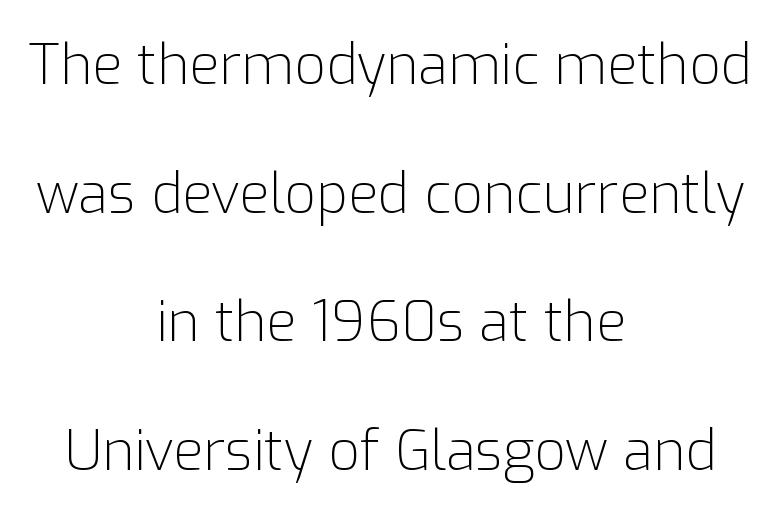
Q: Is the text bold? A: No.
Q: Is the text italic (slanted)? A: No, it is upright.
Q: Is the typeface a serif or a sans-serif typeface? A: Sans-serif.
Q: Is the text underlined? A: No.
Q: How is the paragraph aligned? A: Centered.
Q: Is the spacing between letters normal or unusually wide? A: Normal.
Q: Is the spacing between lines tight, normal or loose? A: Loose.
Q: Width (condensed, normal, or wide)? A: Normal.
Q: Stroke contrast? A: Low.
Q: x-height? A: Medium.
Q: Monospaced? A: No.
